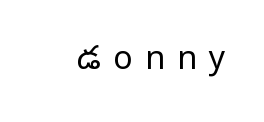
The image shows 32 px regular-weight, condensed sans-serif type, upright; set unusually wide letter spacing (+0.38 em), not underlined; low stroke contrast and a large x-height.
